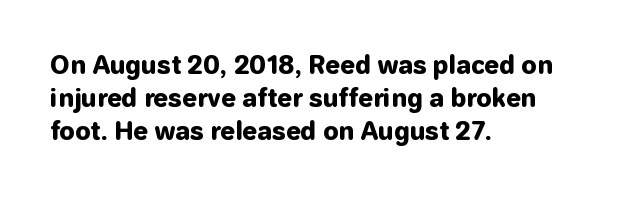
The image shows 24 px bold type, upright; set left-aligned, normal line spacing (1.38x), normal letter spacing, not underlined.
